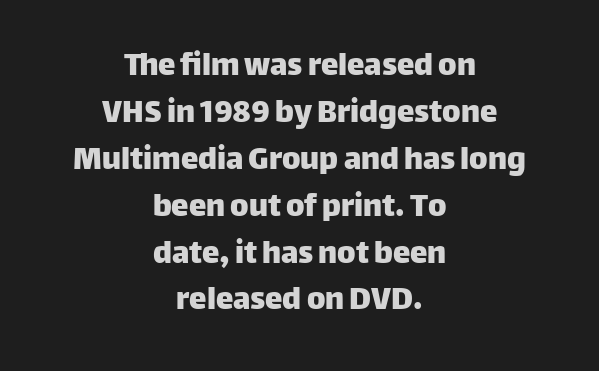
Q: Is the text italic (slanted)? A: No, it is upright.
Q: Is the typeface a serif or a sans-serif typeface? A: Sans-serif.
Q: Is the text underlined? A: No.
Q: How is the paragraph aligned? A: Centered.
Q: Is the spacing between letters normal or unusually wide? A: Normal.
Q: Is the spacing between lines tight, normal or loose? A: Normal.
Q: Width (condensed, normal, or wide)? A: Normal.
Q: Stroke contrast? A: Low.
Q: x-height? A: Large.
Q: Monospaced? A: No.
